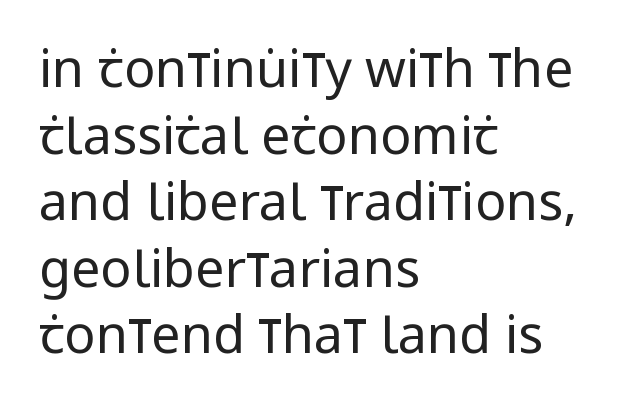
The image shows 52 px regular-weight, condensed sans-serif type, upright; set left-aligned, normal line spacing (1.28x), normal letter spacing, not underlined; low stroke contrast and a large x-height.
